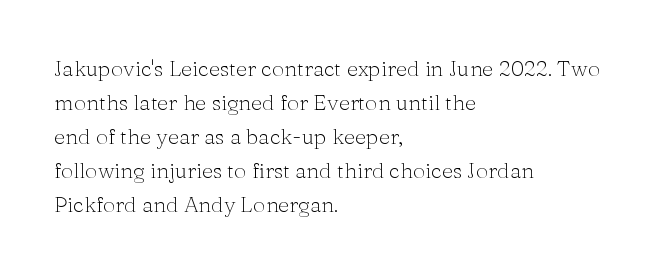
Q: Is the text bold? A: No.
Q: Is the text italic (slanted)? A: No, it is upright.
Q: Is the text underlined? A: No.
Q: How is the paragraph aligned? A: Left-aligned.
Q: Is the spacing between letters normal or unusually wide? A: Normal.
Q: Is the spacing between lines tight, normal or loose? A: Normal.
